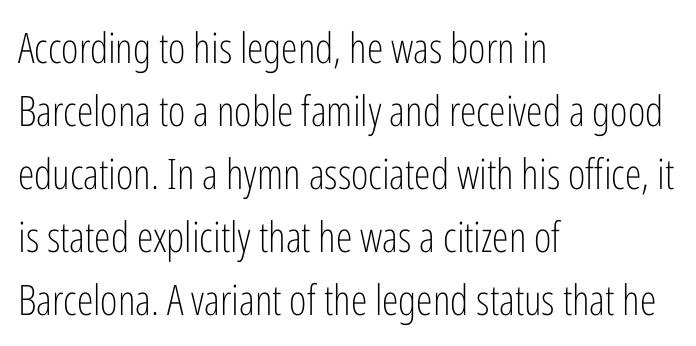
The image shows 42 px light, condensed sans-serif type, upright; set left-aligned, normal line spacing (1.5x), normal letter spacing, not underlined; low stroke contrast and a medium x-height.
